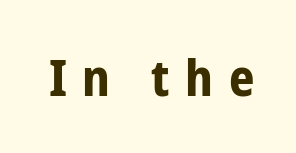
Q: Is the text bold? A: Yes.
Q: Is the text italic (slanted)? A: No, it is upright.
Q: Is the typeface a serif or a sans-serif typeface? A: Sans-serif.
Q: Is the text underlined? A: No.
Q: Is the spacing between letters normal or unusually wide? A: Unusually wide.
Q: Width (condensed, normal, or wide)? A: Condensed.
Q: Stroke contrast? A: Low.
Q: x-height? A: Medium.
Q: Monospaced? A: No.
